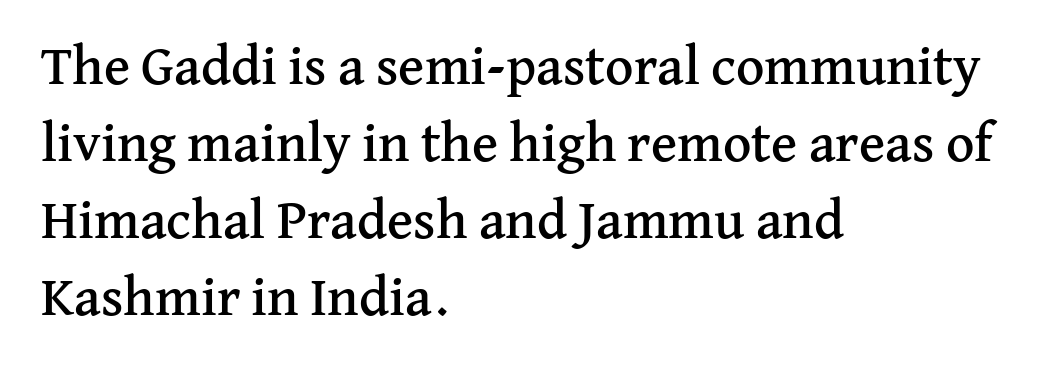
Look at the bottom of the vertical strokes: they flare into serifs here. The compositor pushed each line to the left boundary. No italicization has been applied; the sample stays upright. Is this a fixed-width face? No — the glyphs have proportional, varying widths. Regarding leading, the lines here are spaced in the standard way. The baseline area is clear.
